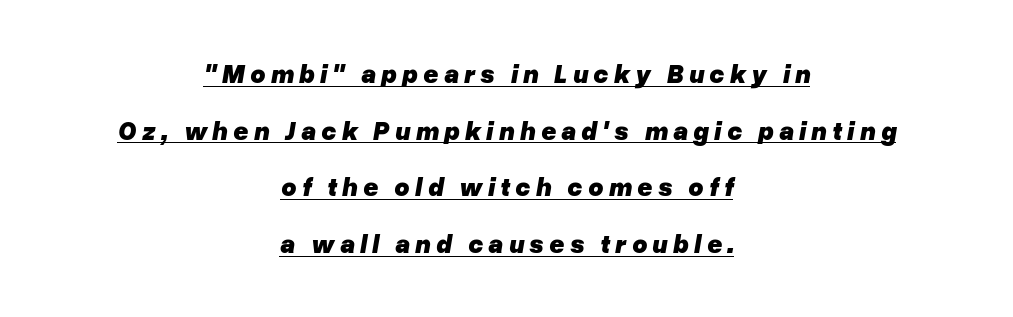
The image shows 26 px bold type, italic (leaning right); set centered, loose line spacing (2.18x), unusually wide letter spacing (+0.2 em), underlined.
